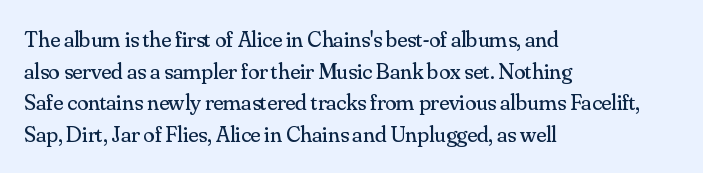
The image shows 23 px text type, upright; set left-aligned, normal line spacing (1.38x), normal letter spacing, not underlined.
